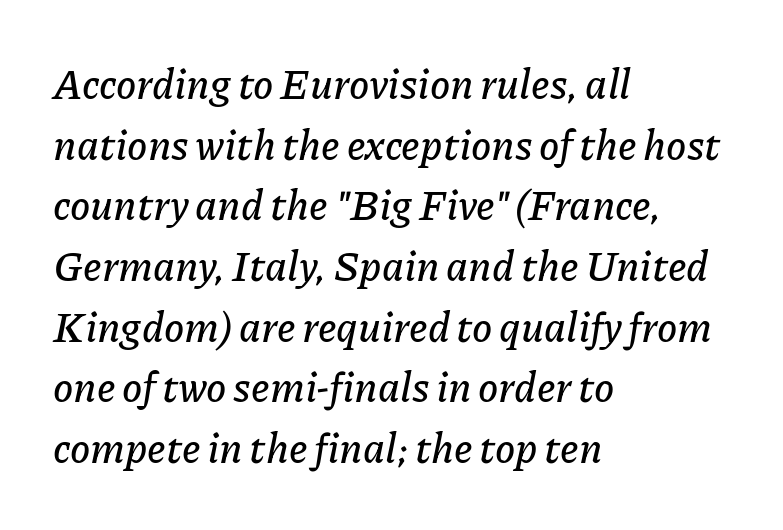
The image shows 41 px text type, italic (leaning right); set left-aligned, normal line spacing (1.48x), normal letter spacing, not underlined; low stroke contrast and a medium x-height.
